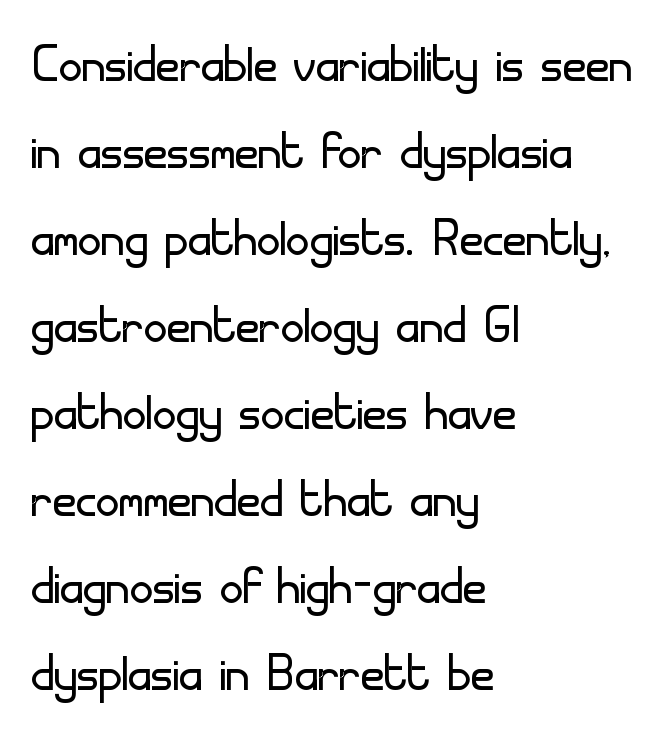
Q: Is the text bold? A: No.
Q: Is the text italic (slanted)? A: No, it is upright.
Q: Is the typeface a serif or a sans-serif typeface? A: Sans-serif.
Q: Is the text underlined? A: No.
Q: How is the paragraph aligned? A: Left-aligned.
Q: Is the spacing between letters normal or unusually wide? A: Normal.
Q: Is the spacing between lines tight, normal or loose? A: Normal.
Q: Width (condensed, normal, or wide)? A: Normal.
Q: Stroke contrast? A: Low.
Q: x-height? A: Small.
Q: Monospaced? A: No.
